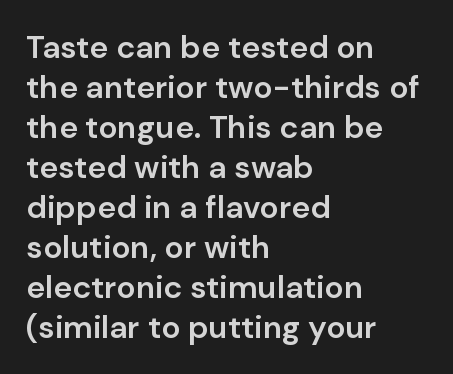
The image shows 32 px semibold sans-serif type, upright; set left-aligned, normal line spacing (1.25x), normal letter spacing, not underlined; low stroke contrast and a medium x-height.
